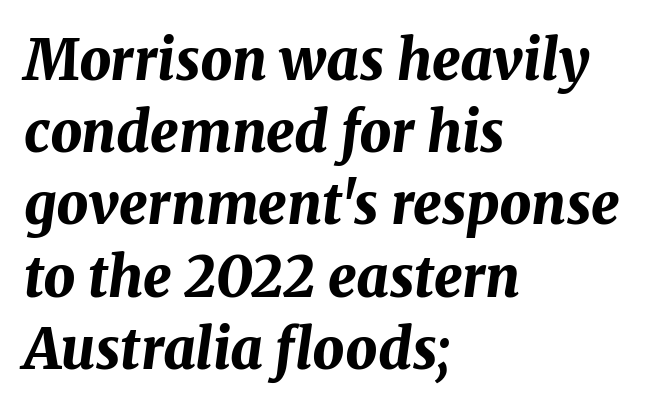
{"italic": "yes", "lean": "right", "slant_degrees": 8, "bold": "yes", "weight": "bold", "width": "normal", "stroke_contrast": "medium", "x_height": "medium", "monospaced": "no", "underline": "no", "align": "left", "line_spacing": "normal", "line_spacing_ratio": 1.29, "letter_spacing": "normal", "letter_spacing_em": 0.0, "glyph_px": 56}
